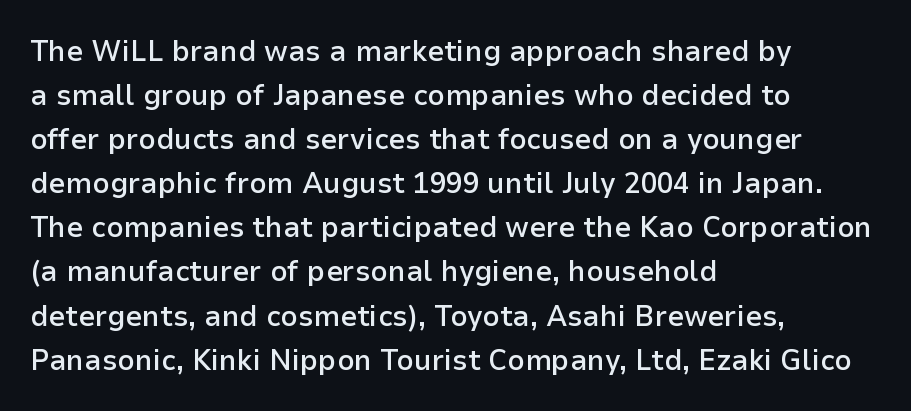
{"serif": "no", "italic": "no", "bold": "semi", "weight": "semibold", "width": "normal", "stroke_contrast": "low", "x_height": "medium", "monospaced": "no", "underline": "no", "align": "left", "line_spacing": "normal", "line_spacing_ratio": 1.47, "letter_spacing": "normal", "letter_spacing_em": 0.0, "glyph_px": 30}
